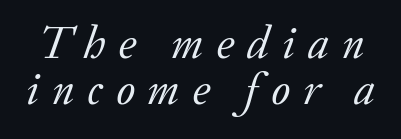
The image shows 46 px regular-weight serif type, italic (leaning right); set tight line spacing (1.0x), unusually wide letter spacing (+0.28 em), not underlined; low stroke contrast and a small x-height.
